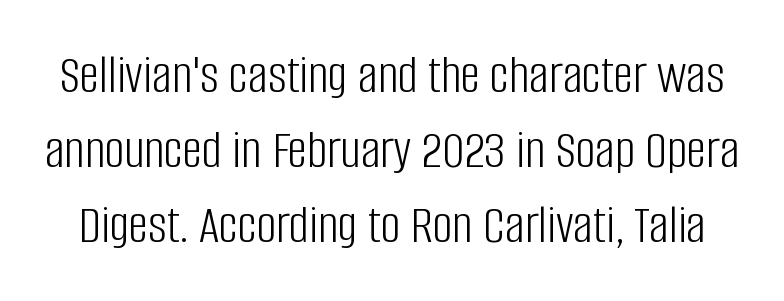
The image shows 55 px light, condensed sans-serif type, upright; set normal line spacing (1.36x), normal letter spacing, not underlined; low stroke contrast and a large x-height.
